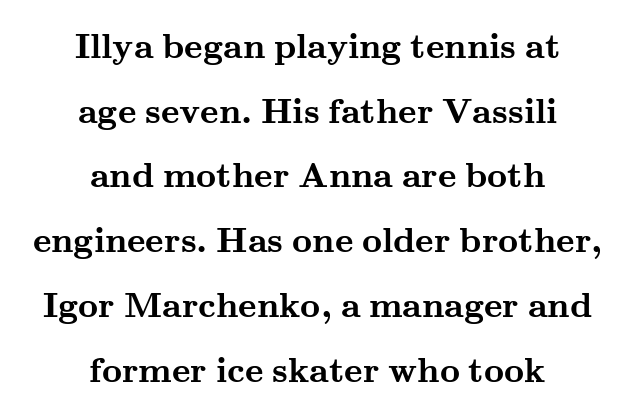
Style check: upright. The rendering shows small feet on the letterforms — a serif design. Character widths vary here, with narrow letters taking less room than wide ones. The space beneath each line is pristine and unruled.
